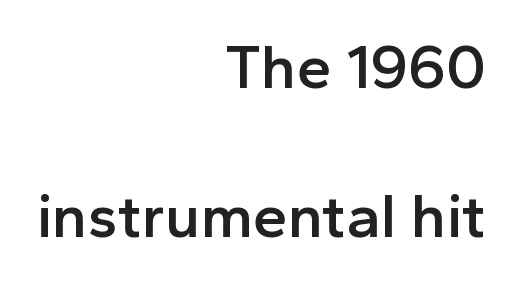
{"serif": "no", "italic": "no", "bold": "semi", "weight": "semibold", "width": "normal", "x_height": "medium", "monospaced": "no", "underline": "no", "align": "right", "line_spacing": "loose", "line_spacing_ratio": 2.41, "letter_spacing": "normal", "letter_spacing_em": 0.0, "glyph_px": 62}
